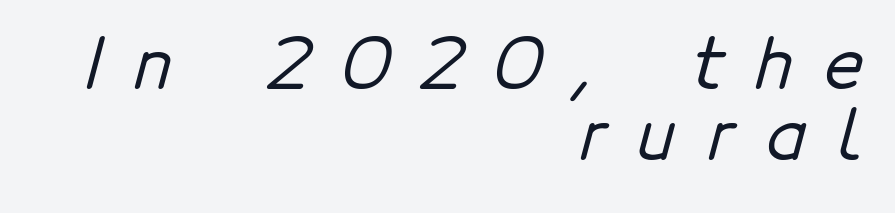
Q: Is the typeface a serif or a sans-serif typeface? A: Sans-serif.
Q: Is the text underlined? A: No.
Q: How is the paragraph aligned? A: Right-aligned.
Q: Is the spacing between letters normal or unusually wide? A: Unusually wide.
Q: Is the spacing between lines tight, normal or loose? A: Tight.
Q: Width (condensed, normal, or wide)? A: Normal.
Q: Stroke contrast? A: Low.
Q: x-height? A: Medium.
Q: Monospaced? A: No.
